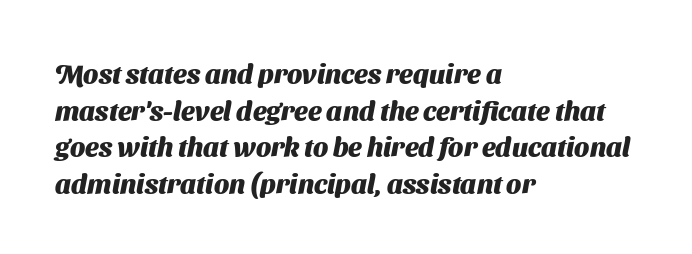
{"bold": "yes", "underline": "no", "align": "left", "line_spacing": "normal", "line_spacing_ratio": 1.36, "letter_spacing": "normal", "letter_spacing_em": 0.0, "glyph_px": 27}
